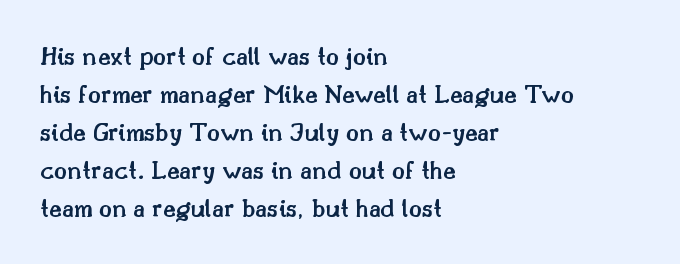
The lines sit at an ordinary, default distance from one another. Compared with typical body copy, the letter spacing here is the same. Casual observation: everything's shoved over to the left. The lettering stays uniformly vertical, giving the passage a roman look.
